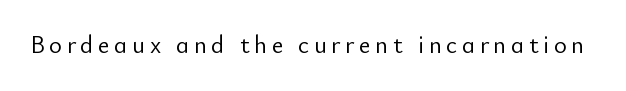
The type sits square on the baseline with zero lean. The strip under each line holds only bare page. Stroke thickness stays within the range of a standard reading face or lighter.
